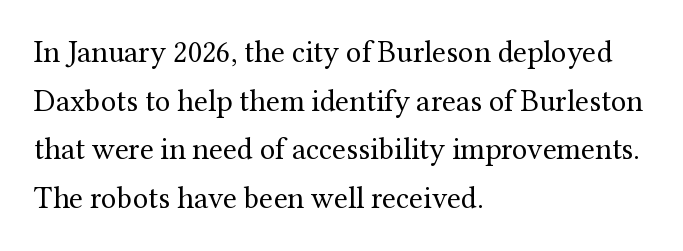
Nobody drew a line under any word here. The strokes carry an ordinary text weight at most. This is serif lettering, the kind often seen in printed books. How would I describe the line gaps? Plain and ordinary.
